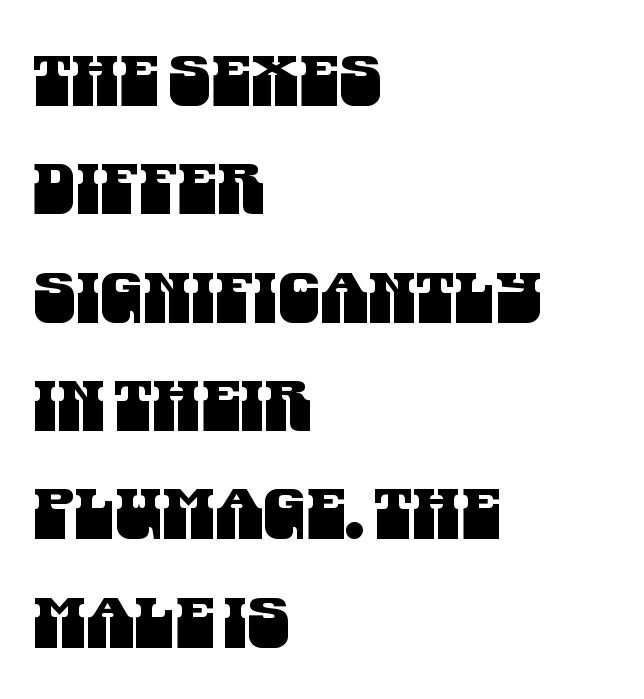
The image shows 69 px condensed sans-serif type; set left-aligned, normal line spacing (1.57x), normal letter spacing, not underlined; medium stroke contrast and a large x-height.
